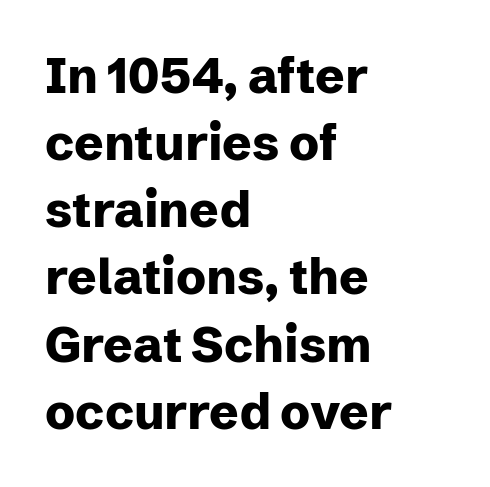
{"serif": "no", "italic": "no", "bold": "yes", "weight": "heavy", "width": "normal", "stroke_contrast": "low", "x_height": "medium", "monospaced": "no", "underline": "no", "align": "left", "line_spacing": "normal", "line_spacing_ratio": 1.37, "letter_spacing": "normal", "letter_spacing_em": 0.0, "glyph_px": 49}
